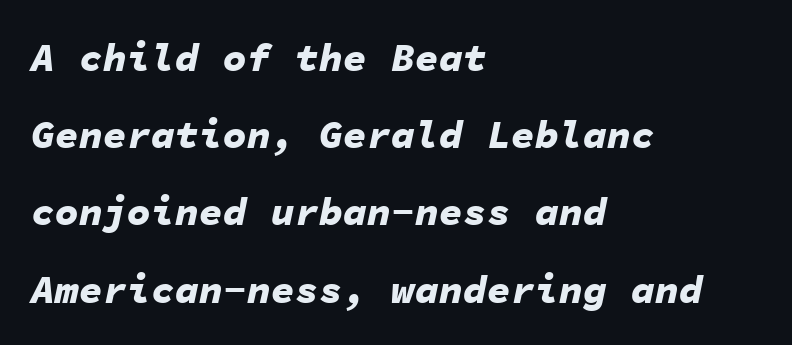
The image shows 40 px bold type, italic (leaning right), monospaced; set left-aligned, loose line spacing (1.93x), normal letter spacing, not underlined; low stroke contrast and a medium x-height.
